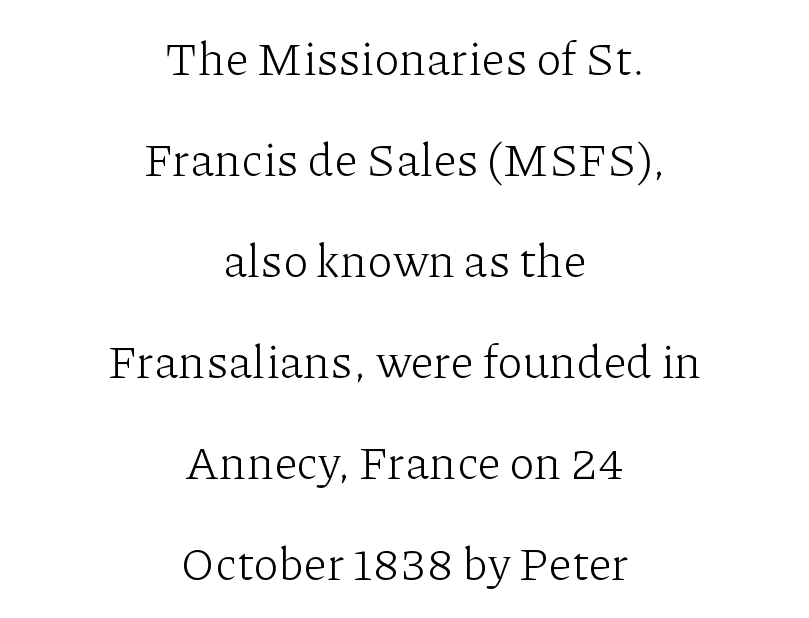
{"serif": "yes", "italic": "no", "bold": "no", "weight": "light", "width": "normal", "stroke_contrast": "low", "x_height": "medium", "monospaced": "no", "underline": "no", "align": "center", "line_spacing": "loose", "line_spacing_ratio": 2.15, "letter_spacing": "normal", "letter_spacing_em": 0.0, "glyph_px": 47}
